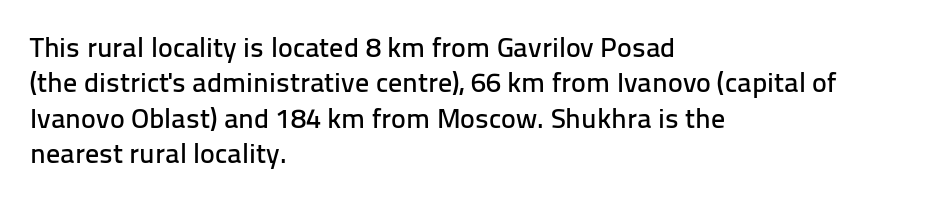
These lines are rendered in a variable-pitch font. Beneath every word, the page is bare. Vertically, the passage feels balanced, rows spaced as you'd expect. The characters display no serif detailing; their extremities are plain. The gaps between neighbouring characters are ordinary and unremarkable.
